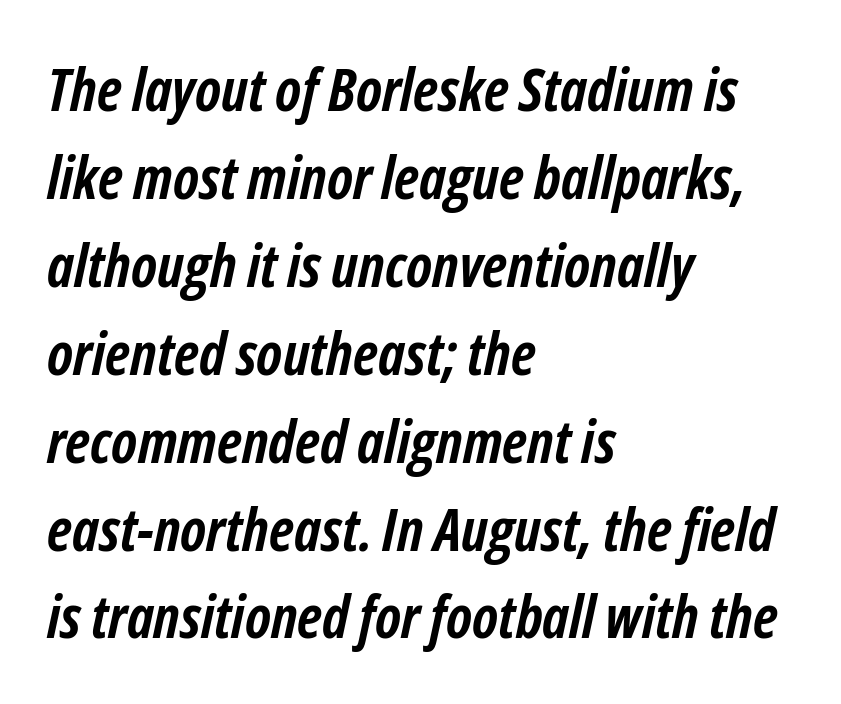
The image shows 59 px semibold, condensed type, italic (leaning right); set left-aligned, normal line spacing (1.49x), normal letter spacing, not underlined; low stroke contrast and a medium x-height.
